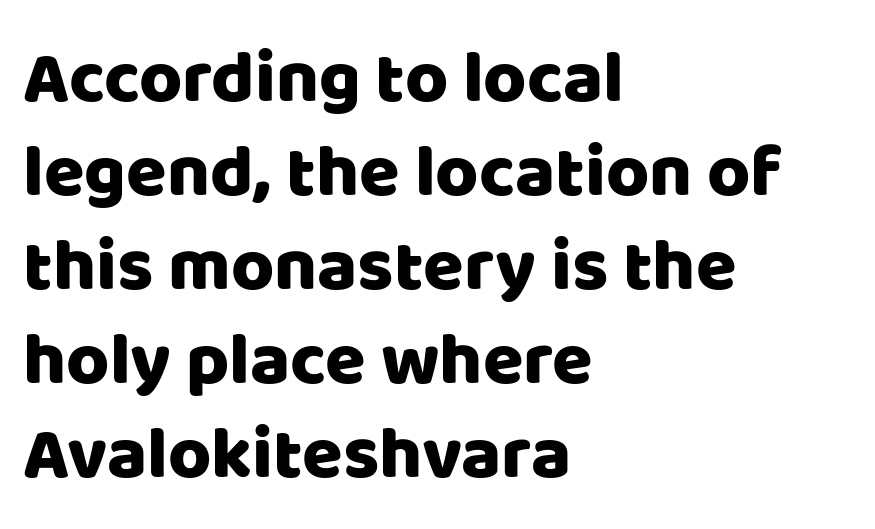
The image shows 74 px sans-serif type, upright; set left-aligned, normal line spacing (1.27x), normal letter spacing, not underlined; low stroke contrast and a large x-height.
